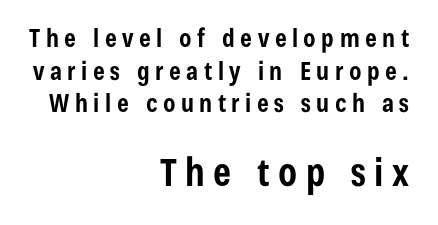
The image shows 38 px bold, condensed sans-serif type, upright; set right-aligned, normal line spacing (1.31x), unusually wide letter spacing (+0.22 em), not underlined; the second (bottom) block is 1.52x larger; low stroke contrast and a medium x-height.
